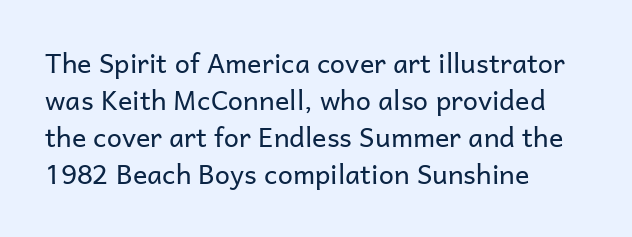
{"italic": "no", "bold": "no", "underline": "no", "align": "left", "line_spacing": "normal", "line_spacing_ratio": 1.37, "letter_spacing": "normal", "letter_spacing_em": 0.0, "glyph_px": 27}
